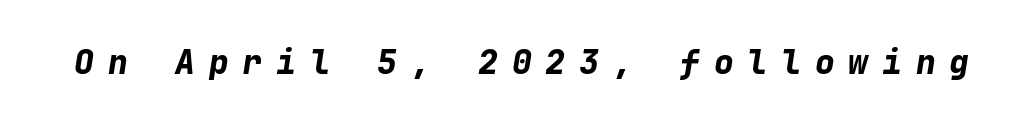
Q: Is the text bold? A: Yes.
Q: Is the text italic (slanted)? A: Yes, it leans right by about 9 degrees.
Q: Is the text underlined? A: No.
Q: Is the spacing between letters normal or unusually wide? A: Unusually wide.
Q: Width (condensed, normal, or wide)? A: Normal.
Q: Stroke contrast? A: Low.
Q: x-height? A: Medium.
Q: Monospaced? A: Yes.
